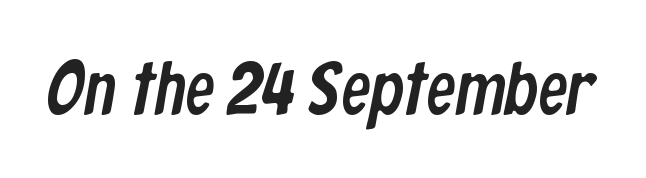
Varying glyph widths throughout — classic text-font behaviour. Honestly, the letter spacing is just normal — you wouldn't notice it. Type style note: lacks serifs. Just letters on the line, the space beneath them empty.
